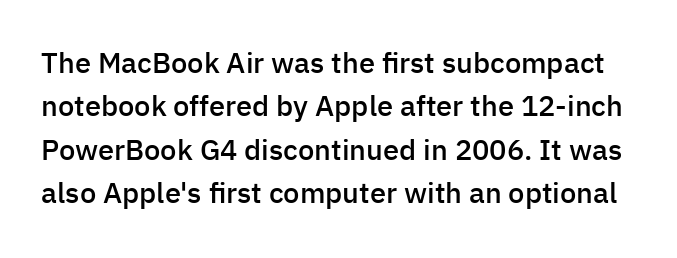
The axis of the letterforms is exactly vertical. Proportional: the letters do not fall into vertical columns. Are there feet on the stems? There aren't — it's a sans. Descender tails drop into unmarked territory.
